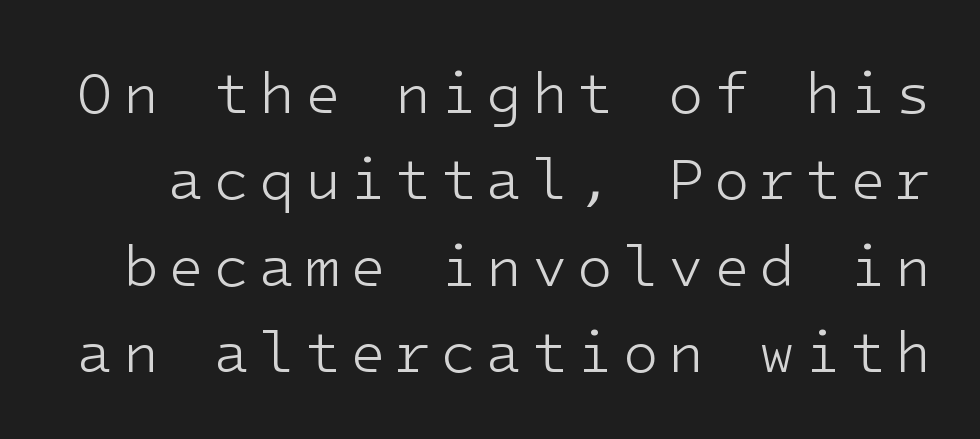
The image shows 58 px light sans-serif type, upright; set normal line spacing (1.49x), not underlined; low stroke contrast and a medium x-height.
